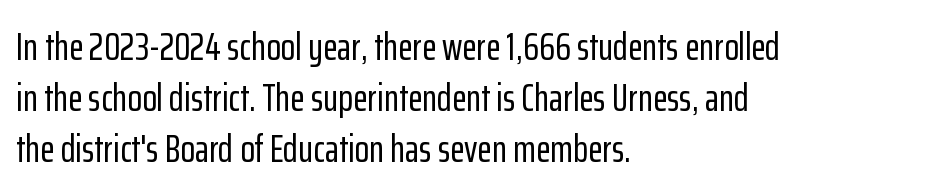
The image shows 38 px condensed sans-serif type, upright; set left-aligned, normal line spacing (1.34x), normal letter spacing, not underlined; low stroke contrast and a medium x-height.
